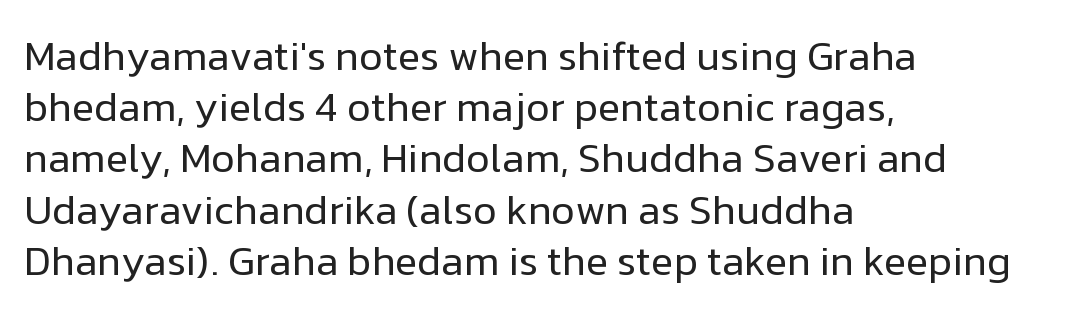
The image shows 41 px regular-weight sans-serif type, upright; set left-aligned, normal line spacing (1.25x), normal letter spacing, not underlined; low stroke contrast and a medium x-height.
